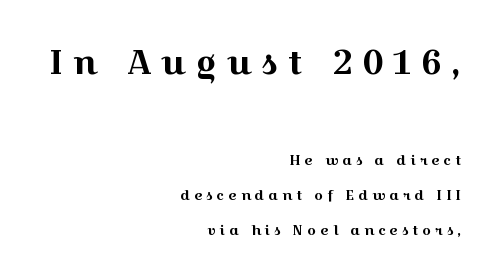
You could fit nearly another row in the gap between these rows. Characters remain perfectly vertical along every line. This sample uses a serif face. The paragraph shown leans on its right margin.
